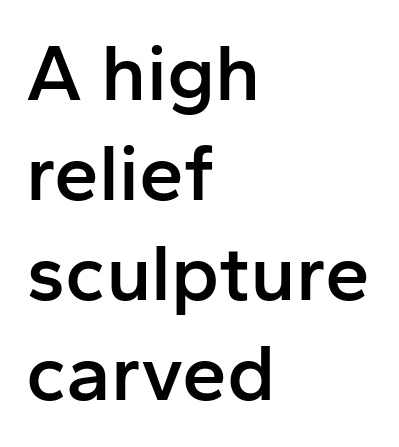
The image shows 80 px semibold sans-serif type, upright; set left-aligned, normal line spacing (1.25x), normal letter spacing, not underlined; low stroke contrast and a medium x-height.
